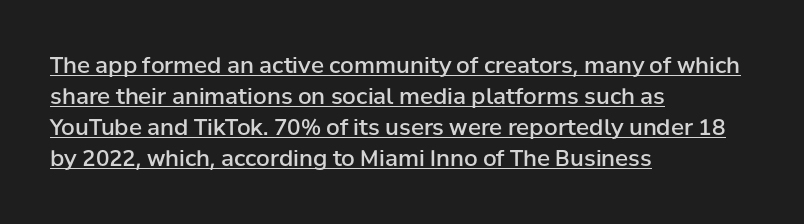
{"italic": "no", "bold": "semi", "underline": "yes", "align": "left", "line_spacing": "normal", "line_spacing_ratio": 1.41, "letter_spacing": "normal", "letter_spacing_em": 0.0, "glyph_px": 22}
